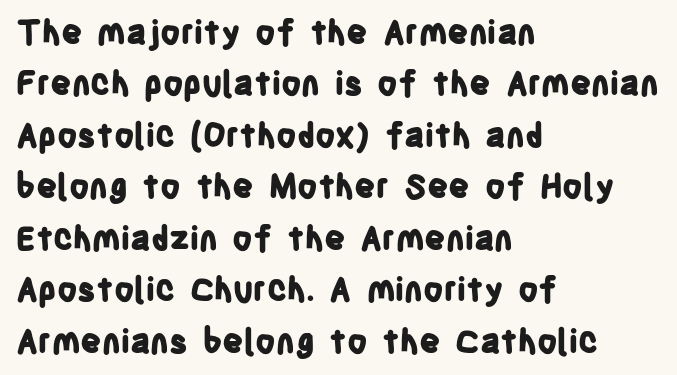
The image shows 33 px bold, condensed sans-serif type, upright; set left-aligned, normal line spacing (1.56x), normal letter spacing, not underlined; low stroke contrast and a large x-height.
